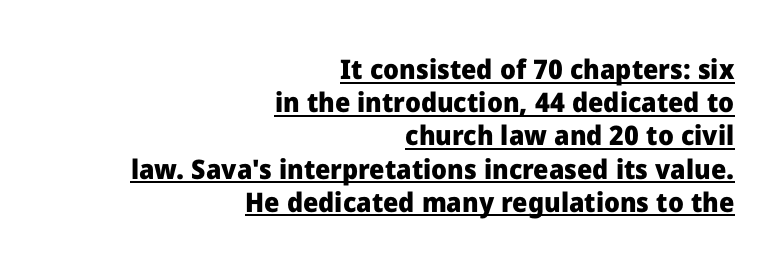
A student would call this right alignment; a typographer would say flush right, rag left. This is the regular roman posture of the typeface. Tracking value appears to be zero — textbook default spacing. The glyphs have the mass of a bold cut. Beneath each row of characters lies a ruled line.
